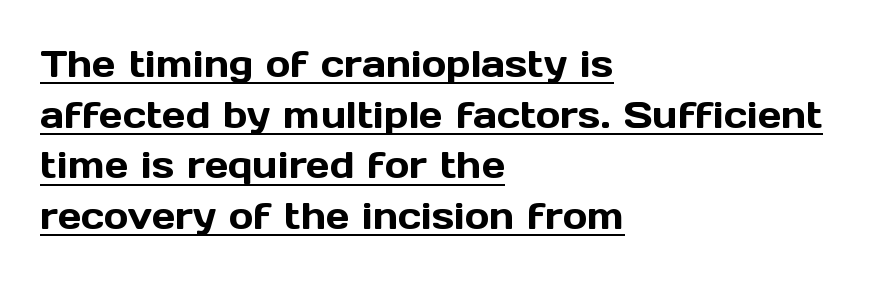
The image shows 37 px sans-serif type, upright; set left-aligned, normal line spacing (1.37x), normal letter spacing, underlined; a medium x-height.
